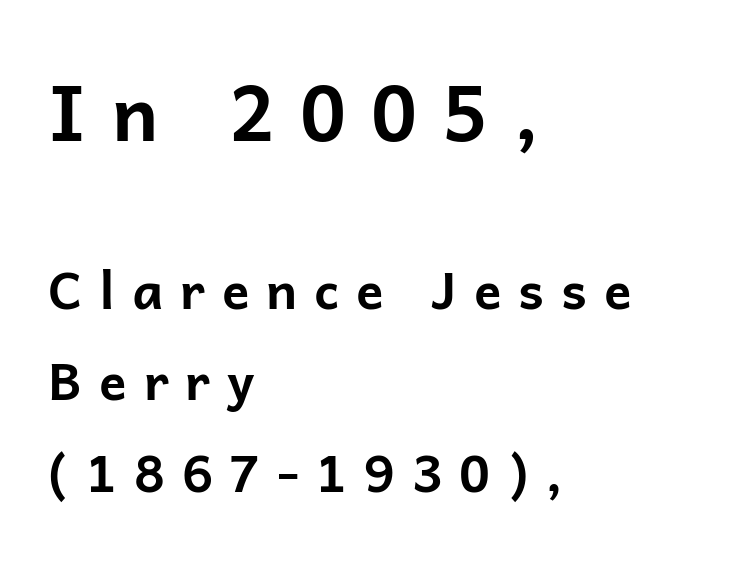
{"serif": "no", "italic": "no", "bold": "yes", "weight": "bold", "width": "normal", "stroke_contrast": "low", "x_height": "medium", "monospaced": "no", "underline": "no", "align": "left", "line_spacing_ratio": 1.8, "letter_spacing": "wide", "letter_spacing_em": 0.33, "larger_block": "first", "size_ratio": 1.49, "glyph_px": 76}
